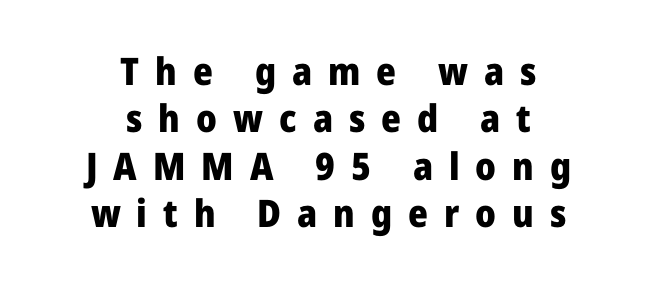
This sample uses a sans-serif face. Posture: straight, roman, zero tilt. On the weight axis this lands at bold, roughly 700. Descenders hang freely into open space. Think of a printed novel: that variable character pitch is what you see here.
